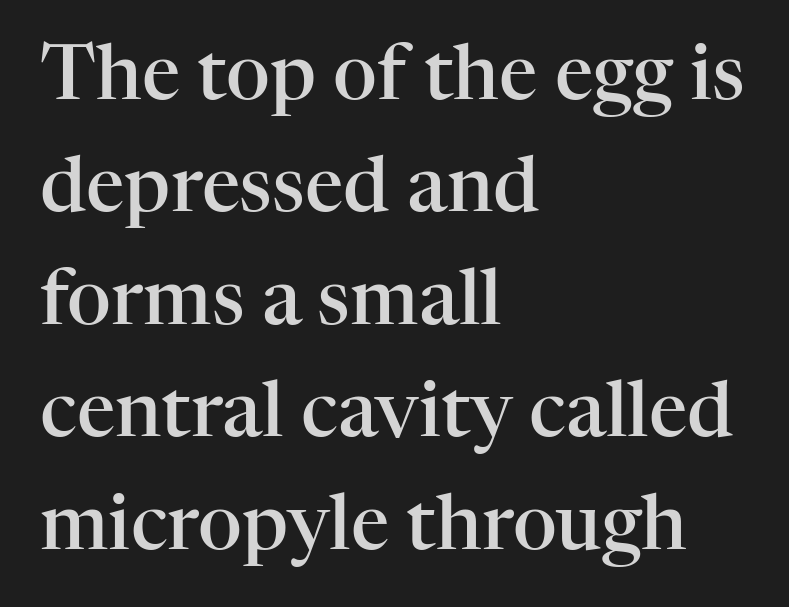
{"serif": "yes", "italic": "no", "bold": "semi", "weight": "semibold", "width": "normal", "stroke_contrast": "high", "x_height": "medium", "monospaced": "no", "underline": "no", "align": "left", "line_spacing": "normal", "line_spacing_ratio": 1.48, "letter_spacing": "normal", "letter_spacing_em": 0.0, "glyph_px": 76}
